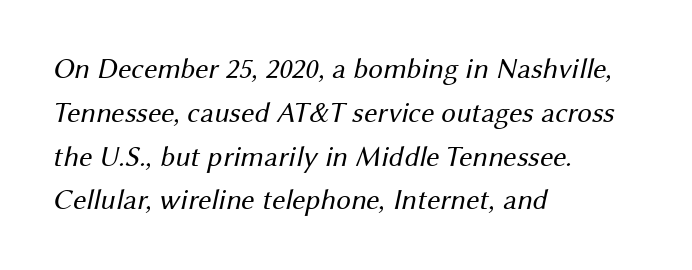
{"serif": "no", "bold": "no", "weight": "regular", "width": "normal", "stroke_contrast": "medium", "x_height": "medium", "monospaced": "no", "underline": "no", "align": "left", "line_spacing": "normal", "line_spacing_ratio": 1.51, "letter_spacing": "normal", "letter_spacing_em": 0.0, "glyph_px": 29}
